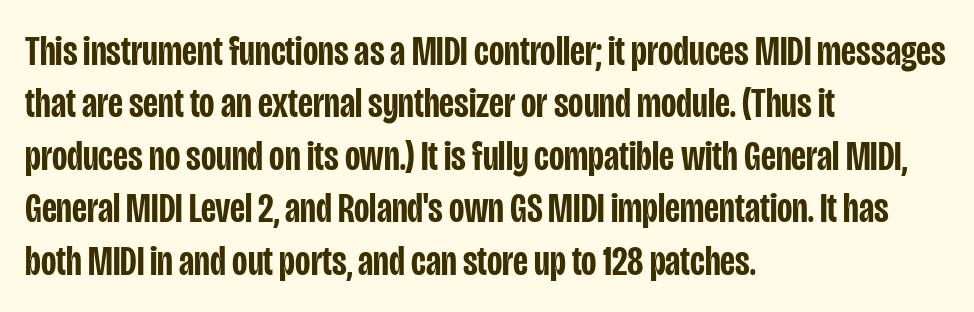
The passage shown has conventional tracking throughout. Emphasis by weight is partial: semibold. A classic flush-left, rag-right setting is used for this passage. Do the characters align in a grid? No, the font is proportional.
